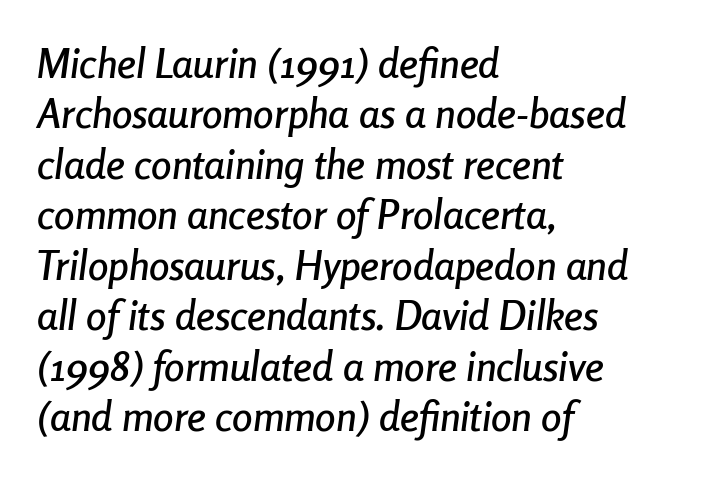
Q: Is the text italic (slanted)? A: Yes, it leans right by about 8 degrees.
Q: Is the text underlined? A: No.
Q: How is the paragraph aligned? A: Left-aligned.
Q: Is the spacing between letters normal or unusually wide? A: Normal.
Q: Width (condensed, normal, or wide)? A: Condensed.
Q: Stroke contrast? A: Low.
Q: x-height? A: Medium.
Q: Monospaced? A: No.
